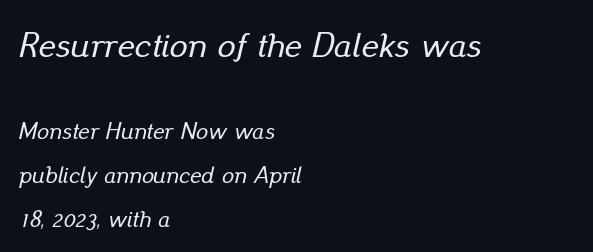
{"italic": "yes", "lean": "right", "slant_degrees": 13, "width": "normal", "stroke_contrast": "low", "x_height": "small", "monospaced": "no", "underline": "no", "align": "left", "line_spacing_ratio": 1.83, "letter_spacing": "normal", "letter_spacing_em": 0.0, "larger_block": "first", "size_ratio": 1.5, "glyph_px": 36}
